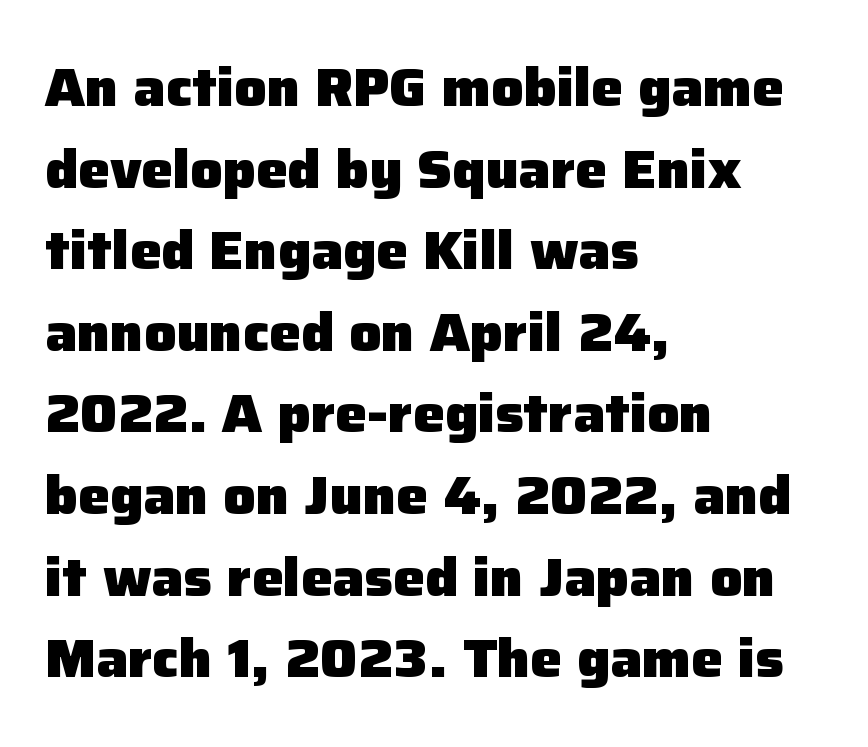
Chunky letters — that's bold for sure. All the whitespace from short lines collects on the right. A typesetter would label this face a sans. Designer's note — italics off, roman on.
